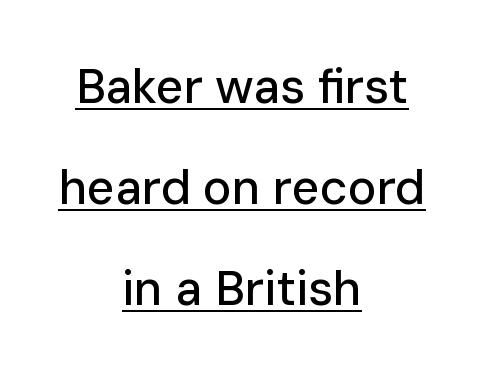
Q: Is the text italic (slanted)? A: No, it is upright.
Q: Is the typeface a serif or a sans-serif typeface? A: Sans-serif.
Q: Is the text underlined? A: Yes.
Q: How is the paragraph aligned? A: Centered.
Q: Is the spacing between letters normal or unusually wide? A: Normal.
Q: Is the spacing between lines tight, normal or loose? A: Loose.
Q: Width (condensed, normal, or wide)? A: Normal.
Q: Stroke contrast? A: Low.
Q: x-height? A: Medium.
Q: Monospaced? A: No.
